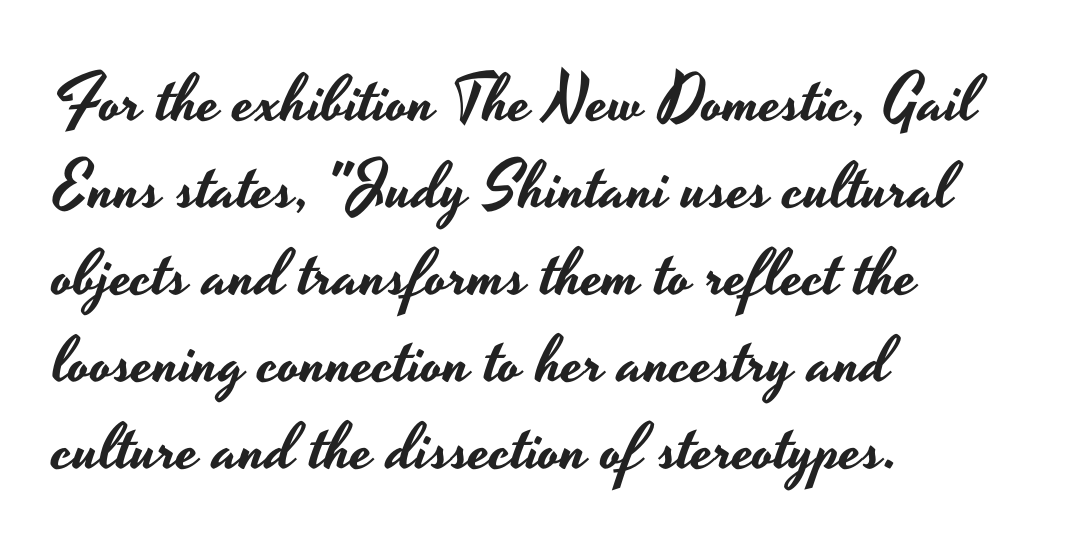
{"serif": "no", "width": "wide", "stroke_contrast": "low", "x_height": "small", "monospaced": "no", "underline": "no", "align": "left", "line_spacing": "normal", "line_spacing_ratio": 1.34, "letter_spacing": "normal", "letter_spacing_em": 0.0, "glyph_px": 65}
